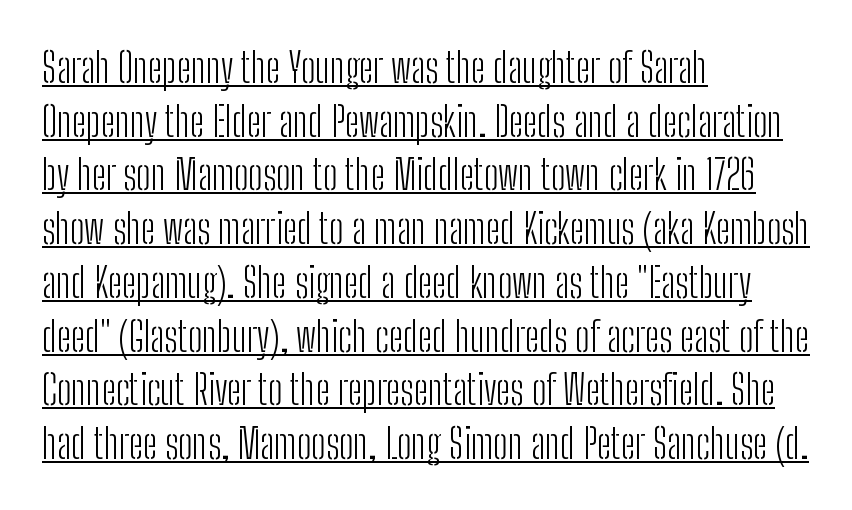
The image shows 41 px light, condensed sans-serif type, upright; set left-aligned, normal line spacing (1.31x), normal letter spacing, underlined; low stroke contrast and a medium x-height.
